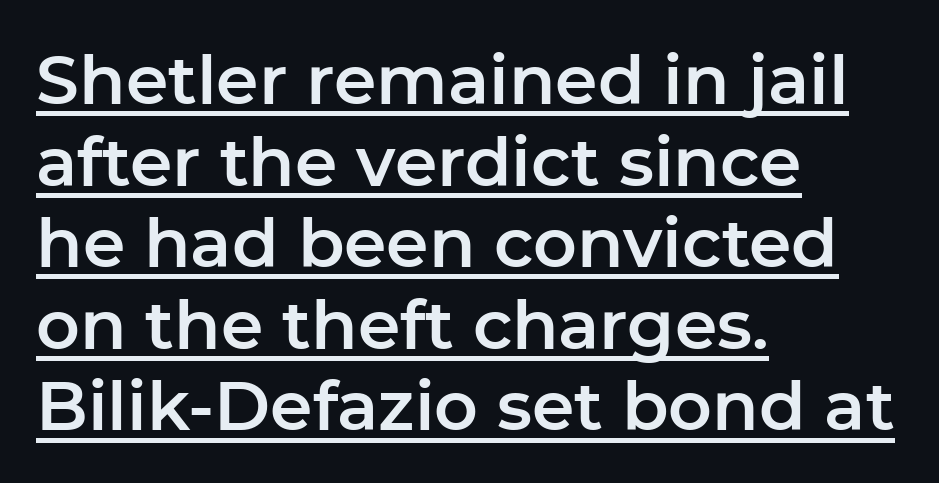
The image shows 68 px sans-serif type, upright; set left-aligned, line spacing 1.2x, normal letter spacing, underlined; low stroke contrast and a medium x-height.
